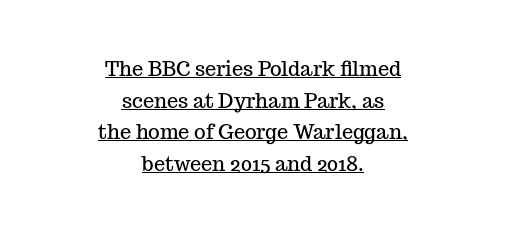
{"italic": "no", "underline": "yes", "align": "center", "line_spacing": "normal", "line_spacing_ratio": 1.58, "letter_spacing": "normal", "letter_spacing_em": 0.0, "glyph_px": 20}
